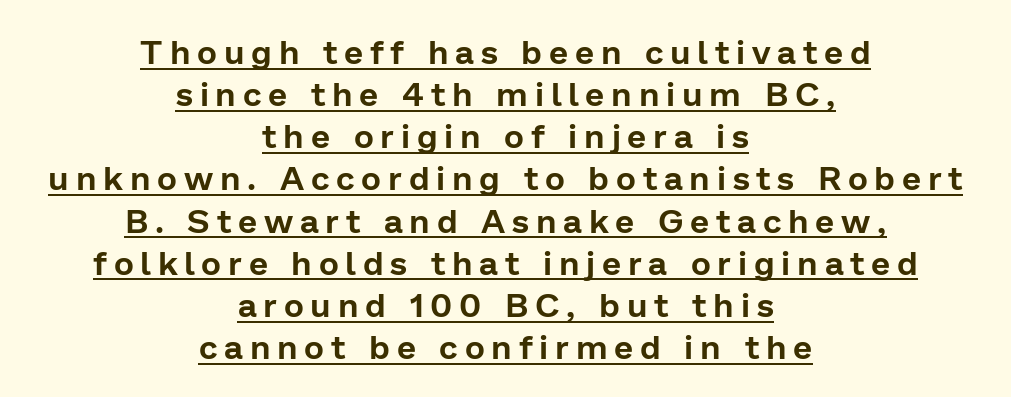
{"serif": "no", "italic": "no", "width": "normal", "stroke_contrast": "low", "x_height": "medium", "monospaced": "no", "underline": "yes", "align": "center", "line_spacing_ratio": 1.24, "letter_spacing": "wide", "letter_spacing_em": 0.2, "glyph_px": 34}
